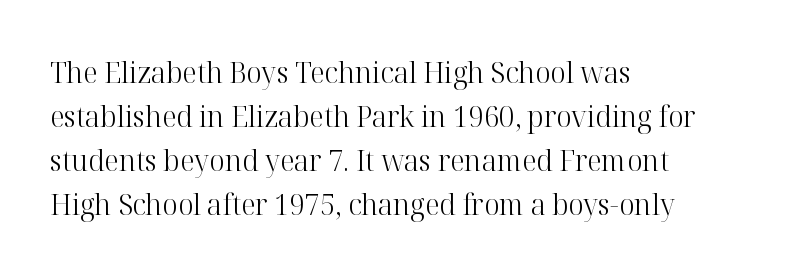
The image shows 30 px light serif type, upright; set left-aligned, normal line spacing (1.47x), normal letter spacing, not underlined; high stroke contrast and a medium x-height.
